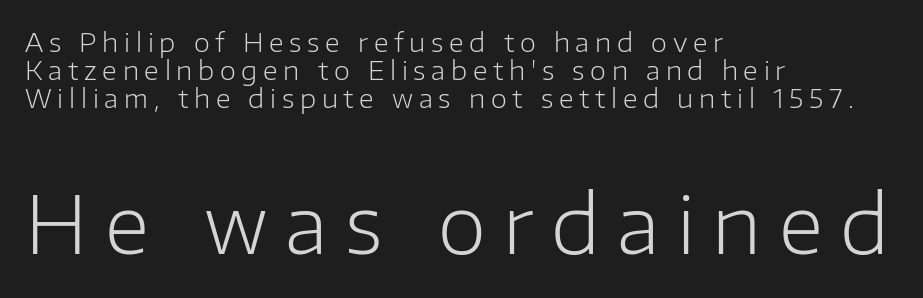
The image shows 79 px light sans-serif type, upright; set left-aligned, tight line spacing (1.08x), unusually wide letter spacing (+0.22 em), not underlined; the second (bottom) block is 3.04x larger; low stroke contrast and a medium x-height.
